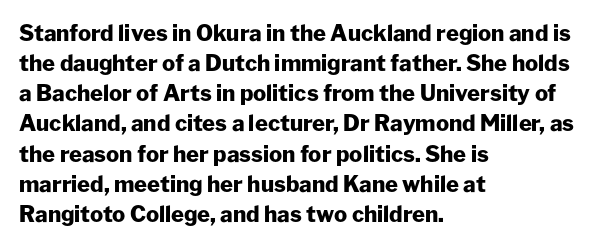
The image shows 22 px bold type, upright; set left-aligned, normal line spacing (1.37x), normal letter spacing, not underlined.
